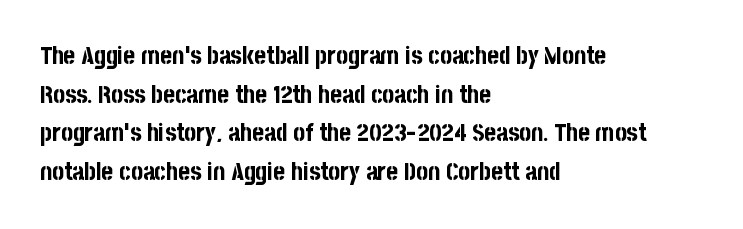
Q: Is the text bold? A: Yes.
Q: Is the text italic (slanted)? A: No, it is upright.
Q: Is the text underlined? A: No.
Q: How is the paragraph aligned? A: Left-aligned.
Q: Is the spacing between letters normal or unusually wide? A: Normal.
Q: Is the spacing between lines tight, normal or loose? A: Normal.
